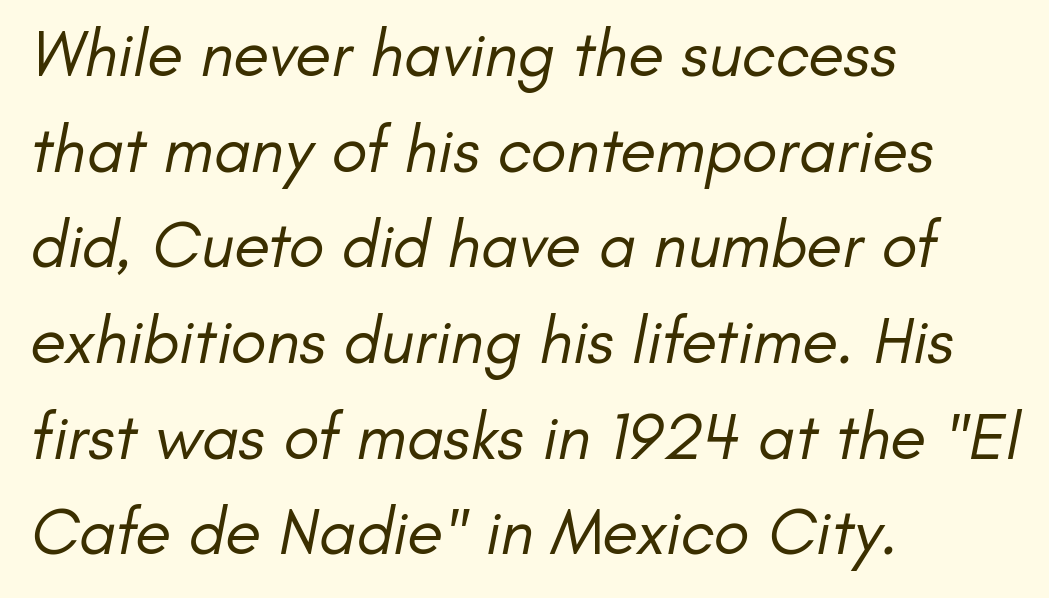
{"serif": "no", "bold": "no", "weight": "regular", "width": "normal", "stroke_contrast": "low", "x_height": "small", "monospaced": "no", "underline": "no", "align": "left", "line_spacing": "normal", "line_spacing_ratio": 1.45, "letter_spacing": "normal", "letter_spacing_em": 0.0, "glyph_px": 66}
